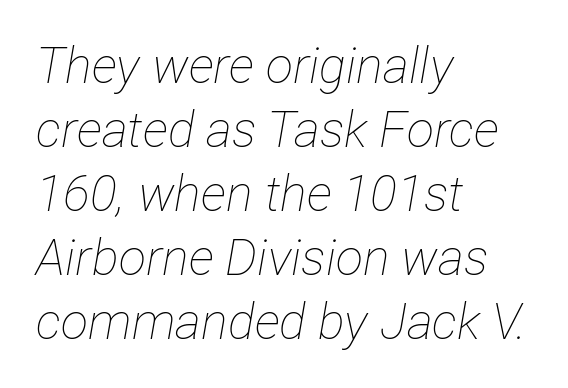
The image shows 50 px thin, condensed type, italic (leaning right); set left-aligned, normal line spacing (1.28x), normal letter spacing, not underlined; low stroke contrast and a medium x-height.
